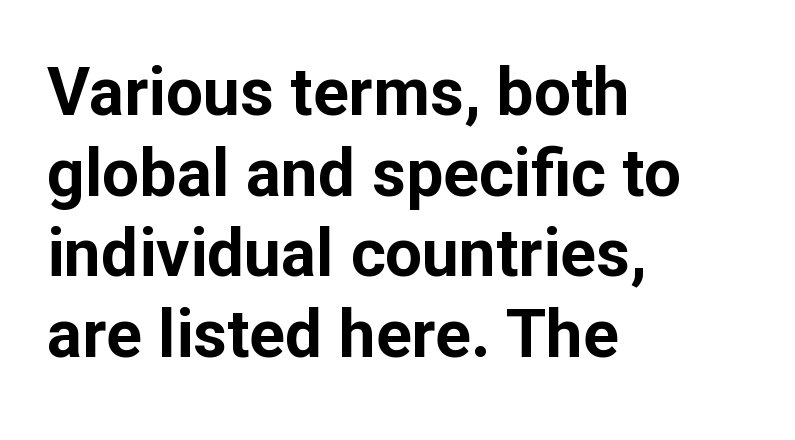
Rendered with straight, roman letterforms. Nobody touched the tracking dial on this one. To sum up the face: it is a sans, with no serifs. The compositor pushed each line to the left boundary. This sample has the flowing, uneven cadence of proportional lettering. How heavy is the stroke? Heavy — this is a bold.
